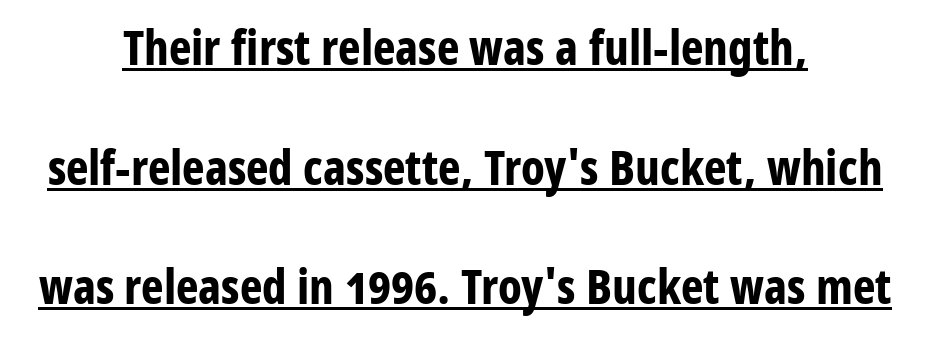
Whoever set this chose breathing room over compactness in the vertical rhythm. Compared with an ordinary text face, these strokes are far heavier — a full bold. The typesetter chose a symmetrical, centered arrangement here. Character widths vary here, with narrow letters taking less room than wide ones.
